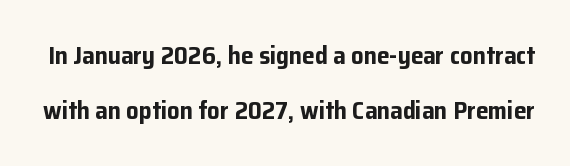
The image shows 25 px bold type, upright; set loose line spacing (2.22x), normal letter spacing, not underlined.
